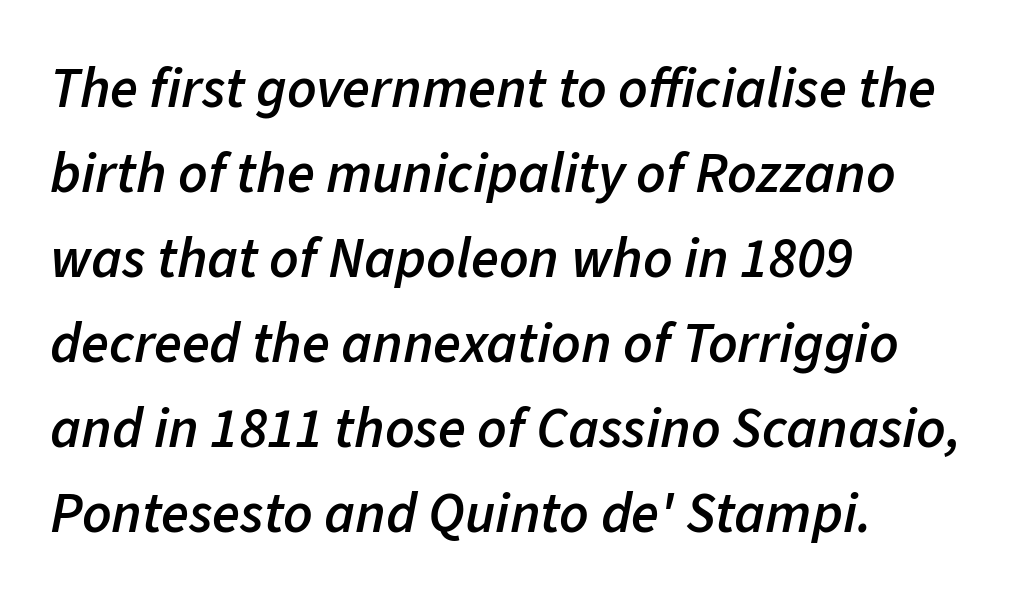
Q: Is the text bold? A: Semi-bold.
Q: Is the text italic (slanted)? A: Yes, it leans right by about 11 degrees.
Q: Is the text underlined? A: No.
Q: How is the paragraph aligned? A: Left-aligned.
Q: Is the spacing between letters normal or unusually wide? A: Normal.
Q: Is the spacing between lines tight, normal or loose? A: Normal.
Q: Width (condensed, normal, or wide)? A: Normal.
Q: Stroke contrast? A: Low.
Q: x-height? A: Medium.
Q: Monospaced? A: No.
